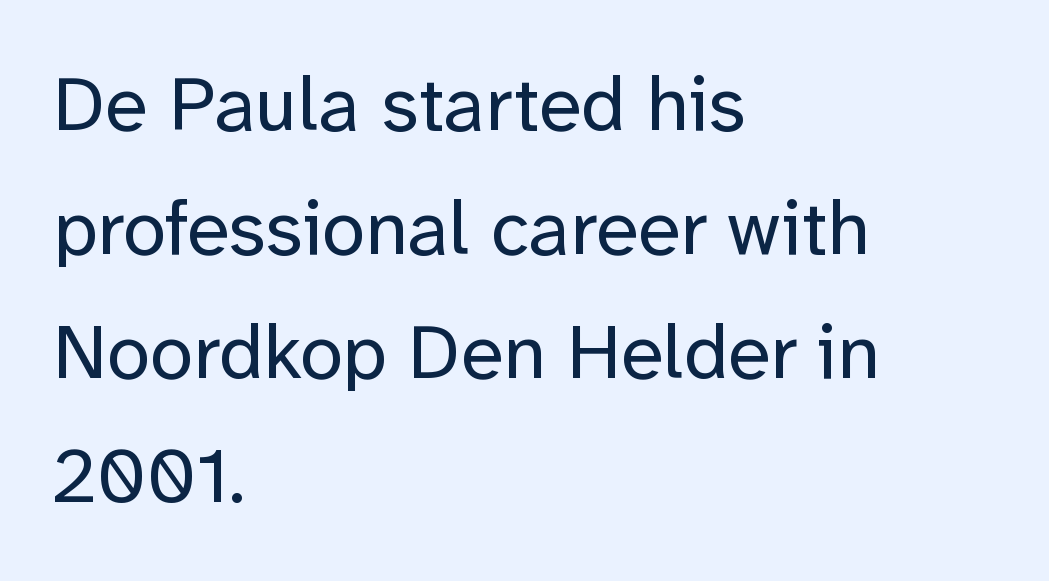
The image shows 78 px regular-weight sans-serif type, upright; set left-aligned, normal line spacing (1.59x), normal letter spacing, not underlined; low stroke contrast and a medium x-height.
